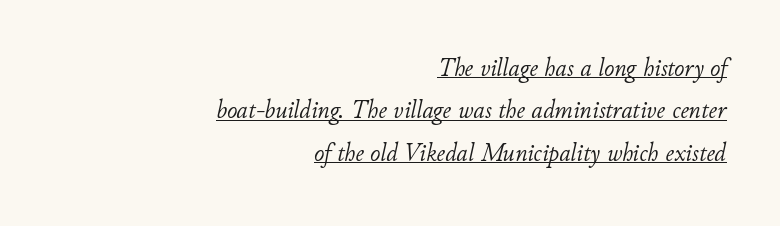
No heavy texture on the line: the type isn't bold. The lines sit at an ordinary, default distance from one another. Compared with undecorated copy, this sample adds a rule below the words. Words appear dense and cohesive because spacing is normal. Horizontal alignment here is rightward, an uncommon choice for prose.
